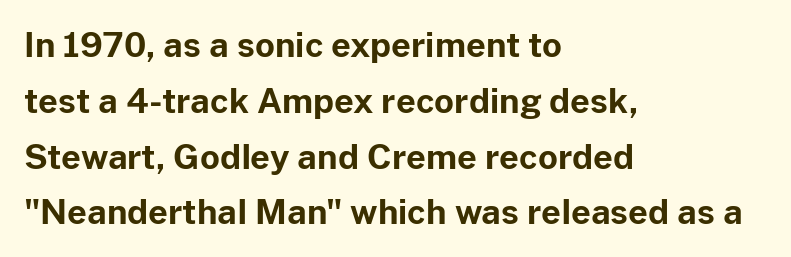
{"serif": "no", "italic": "no", "bold": "yes", "weight": "bold", "width": "normal", "stroke_contrast": "low", "x_height": "medium", "monospaced": "no", "underline": "no", "align": "left", "line_spacing": "normal", "line_spacing_ratio": 1.64, "letter_spacing": "normal", "letter_spacing_em": 0.0, "glyph_px": 34}
